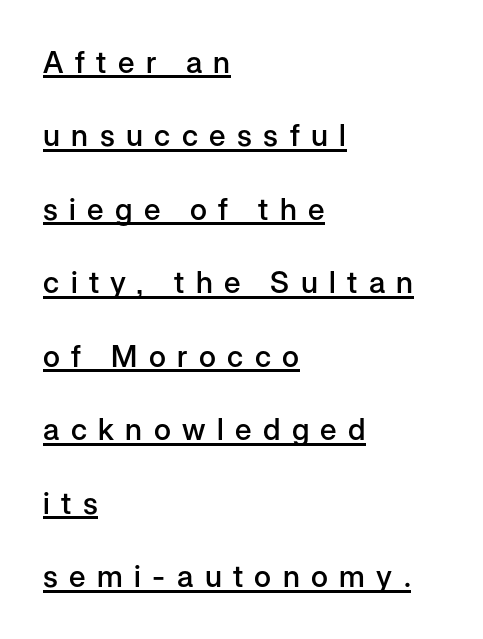
You could only call the tracking loose — the letters float apart. Notice the strokes are somewhat thickened but not fully heavy: this is a semibold. Nope, not italic — everything's standing straight. Stroke terminals: plain, sans-serif. You can see a thin bar hugging the bottom of the glyphs.
